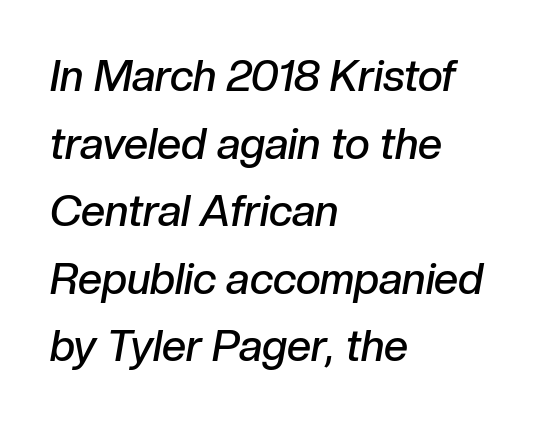
Q: Is the text bold? A: Semi-bold.
Q: Is the text italic (slanted)? A: Yes, it leans right by about 10 degrees.
Q: Is the text underlined? A: No.
Q: How is the paragraph aligned? A: Left-aligned.
Q: Is the spacing between letters normal or unusually wide? A: Normal.
Q: Is the spacing between lines tight, normal or loose? A: Normal.
Q: Width (condensed, normal, or wide)? A: Normal.
Q: Stroke contrast? A: Low.
Q: x-height? A: Medium.
Q: Monospaced? A: No.
